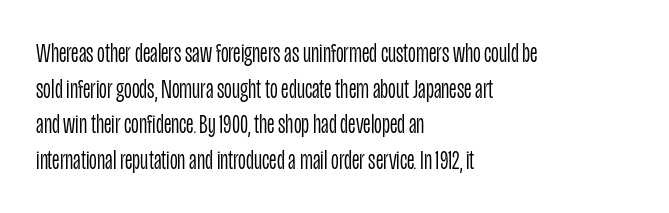
The image shows 27 px text type, upright; set left-aligned, normal line spacing (1.32x), normal letter spacing, not underlined.
